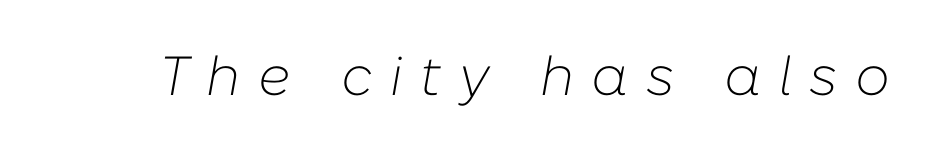
The image shows 55 px light type, italic (leaning right); set unusually wide letter spacing (+0.32 em), not underlined; low stroke contrast and a medium x-height.
